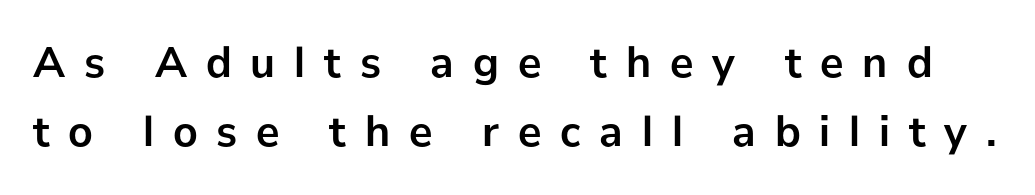
Q: Is the text bold? A: Yes.
Q: Is the text italic (slanted)? A: No, it is upright.
Q: Is the typeface a serif or a sans-serif typeface? A: Sans-serif.
Q: Is the text underlined? A: No.
Q: Is the spacing between letters normal or unusually wide? A: Unusually wide.
Q: Is the spacing between lines tight, normal or loose? A: Normal.
Q: Width (condensed, normal, or wide)? A: Normal.
Q: Stroke contrast? A: Low.
Q: x-height? A: Medium.
Q: Monospaced? A: No.
